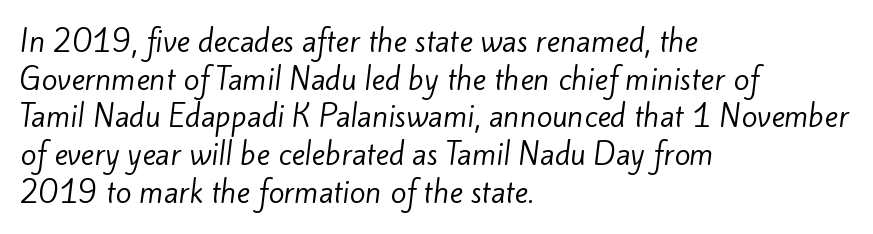
Q: Is the text bold? A: No.
Q: Is the typeface a serif or a sans-serif typeface? A: Sans-serif.
Q: Is the text underlined? A: No.
Q: How is the paragraph aligned? A: Left-aligned.
Q: Is the spacing between letters normal or unusually wide? A: Normal.
Q: Is the spacing between lines tight, normal or loose? A: Normal.
Q: Width (condensed, normal, or wide)? A: Normal.
Q: Stroke contrast? A: Low.
Q: x-height? A: Small.
Q: Monospaced? A: No.
